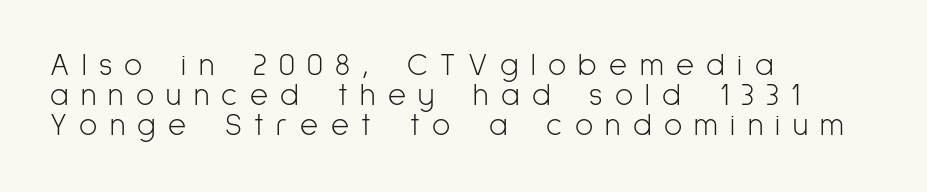
The image shows 31 px light, condensed sans-serif type, upright; set left-aligned, tight line spacing (0.96x), unusually wide letter spacing (+0.4 em), not underlined; low stroke contrast and a medium x-height.
